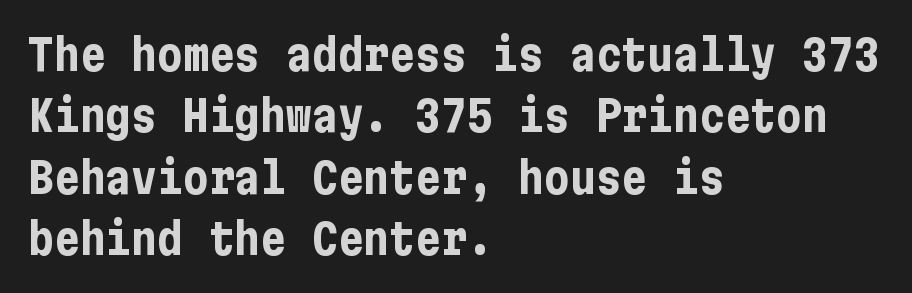
{"serif": "no", "italic": "no", "bold": "yes", "weight": "bold", "width": "condensed", "stroke_contrast": "low", "x_height": "medium", "underline": "no", "align": "left", "line_spacing": "normal", "line_spacing_ratio": 1.43, "letter_spacing": "normal", "letter_spacing_em": 0.0, "glyph_px": 43}
